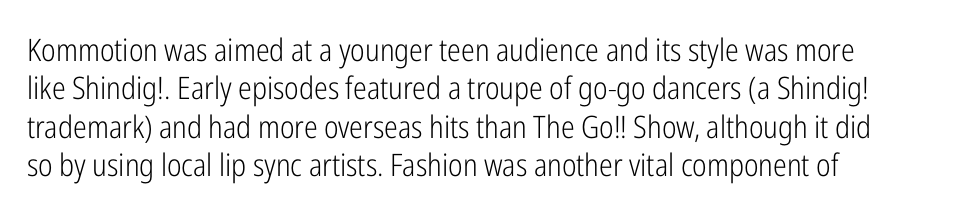
A classic flush-left, rag-right setting is used for this passage. Check under the words: just untouched page. The letterforms sit at book weight or below. Serifs: no, the terminals of the letterforms are clean. The horizontal fit of the characters is conventional and even. These lines were composed using upright roman letters.
